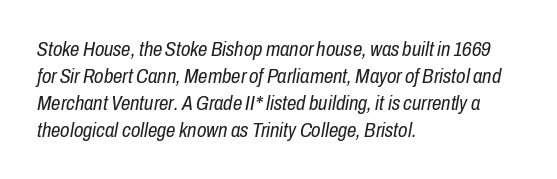
{"italic": "yes", "lean": "right", "slant_degrees": 10, "bold": "no", "underline": "no", "align": "left", "line_spacing": "normal", "line_spacing_ratio": 1.28, "letter_spacing": "normal", "letter_spacing_em": 0.0, "glyph_px": 21}
